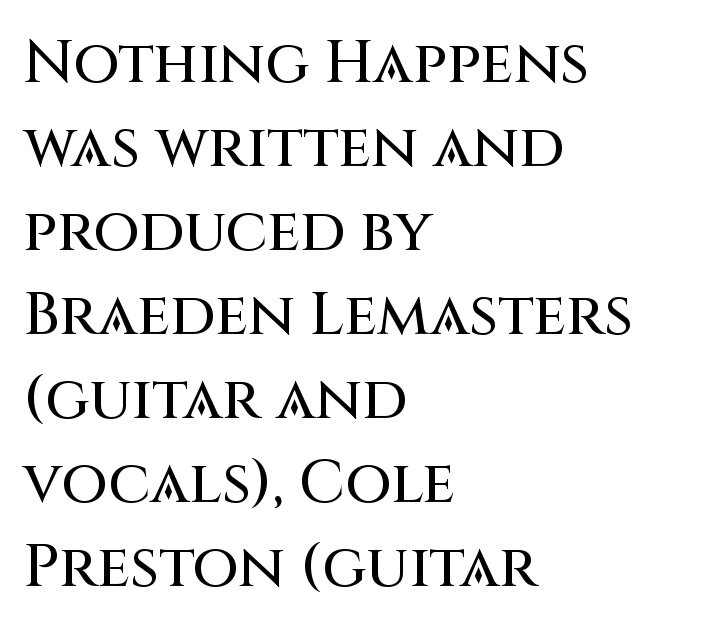
Q: Is the text italic (slanted)? A: No, it is upright.
Q: Is the typeface a serif or a sans-serif typeface? A: Sans-serif.
Q: Is the text underlined? A: No.
Q: How is the paragraph aligned? A: Left-aligned.
Q: Is the spacing between letters normal or unusually wide? A: Normal.
Q: Is the spacing between lines tight, normal or loose? A: Normal.
Q: Width (condensed, normal, or wide)? A: Normal.
Q: Stroke contrast? A: Medium.
Q: x-height? A: Large.
Q: Monospaced? A: No.
